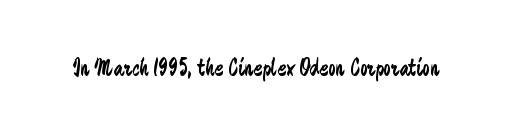
Decoration check: the copy has no underline. The gaps between neighbouring characters are ordinary and unremarkable. Bold? No — there's no thickening of the strokes.
